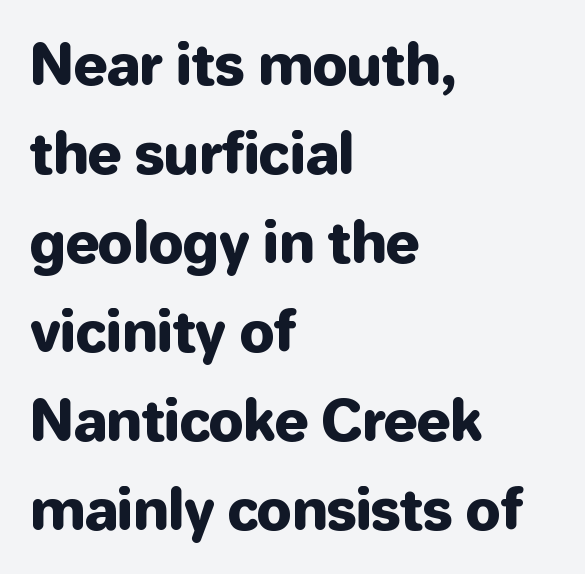
{"serif": "no", "italic": "no", "width": "normal", "stroke_contrast": "low", "x_height": "medium", "monospaced": "no", "underline": "no", "align": "left", "line_spacing": "normal", "line_spacing_ratio": 1.59, "letter_spacing": "normal", "letter_spacing_em": 0.0, "glyph_px": 56}
